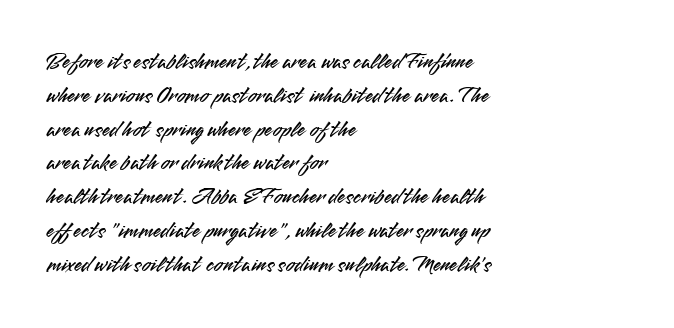
{"underline": "no", "align": "left", "line_spacing": "normal", "line_spacing_ratio": 1.47, "letter_spacing": "normal", "letter_spacing_em": 0.0, "glyph_px": 23}
